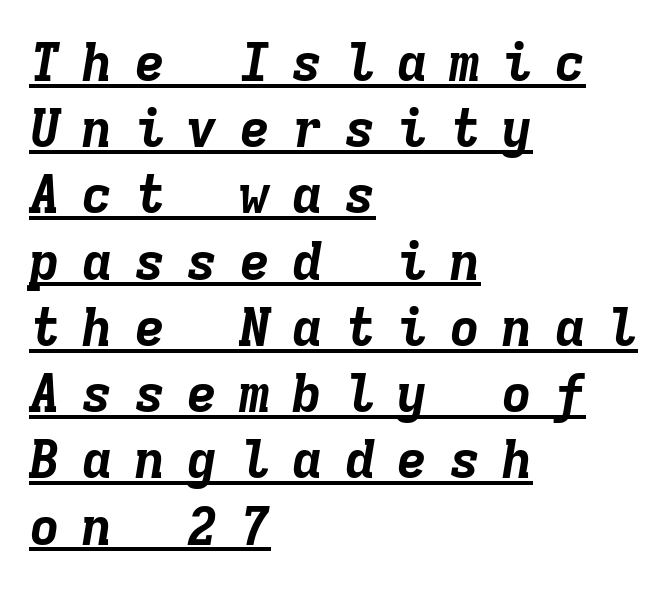
Regular leading. Stroke thickness is high; the sample reads as a true bold. The text block is weighted toward the left margin, trailing off unevenly rightward. The rendered words wear a rule along their underside. These lines are rendered in a fixed-pitch font. Someone cranked the tracking dial way up on this one.
